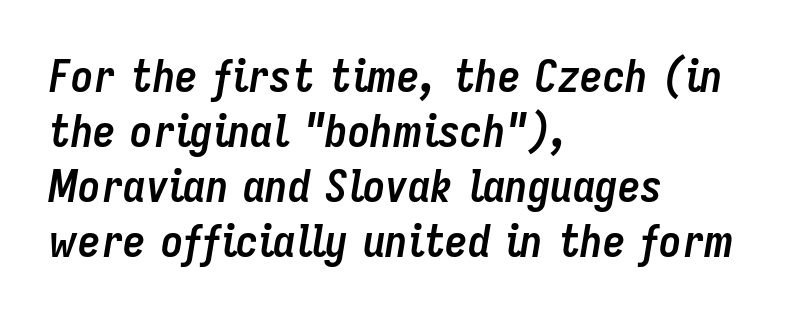
Q: Is the text bold? A: Yes.
Q: Is the text italic (slanted)? A: Yes, it leans right by about 9 degrees.
Q: Is the text underlined? A: No.
Q: How is the paragraph aligned? A: Left-aligned.
Q: Is the spacing between letters normal or unusually wide? A: Normal.
Q: Width (condensed, normal, or wide)? A: Condensed.
Q: Stroke contrast? A: Low.
Q: x-height? A: Medium.
Q: Monospaced? A: No.
